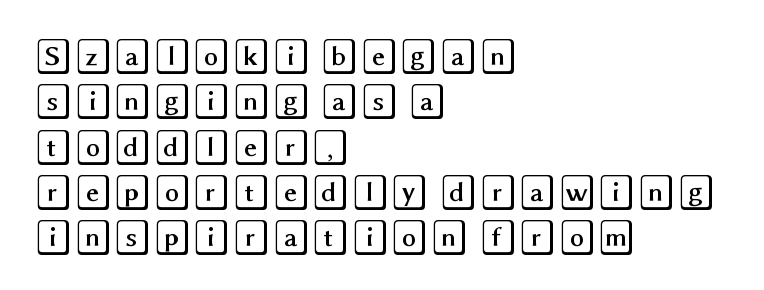
Tracking here is standard; glyphs follow each other at the usual distance. Notice how the passage keeps a crisp vertical edge on the left only. A typesetter would call this leading conventional body-copy spacing. Ordinary non-slanted type is in use. Descender tails drop into unmarked territory.
